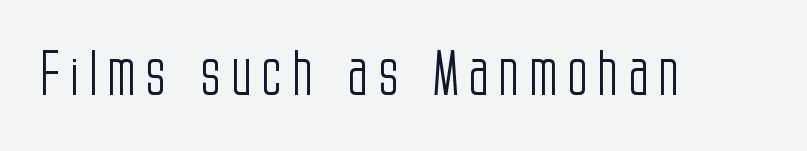
The characters display no serif detailing; their extremities are plain. Ink coverage per letter is moderate at most. Is there any slant? The stems are plumb. The letters advance in unequal steps, a hallmark of proportional type. The zone under the glyphs is completely vacant.
